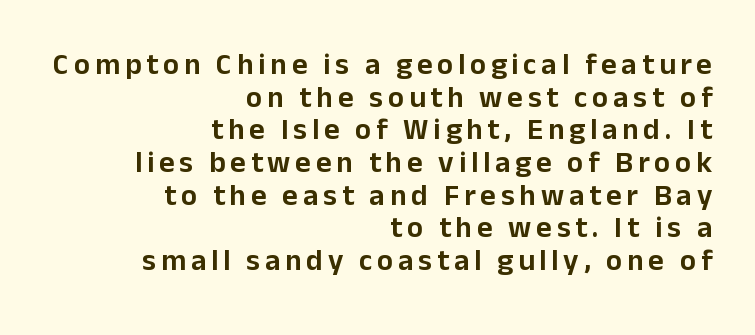
{"serif": "no", "italic": "no", "width": "normal", "stroke_contrast": "low", "x_height": "medium", "monospaced": "no", "underline": "no", "align": "right", "line_spacing": "tight", "line_spacing_ratio": 1.09, "glyph_px": 30}
